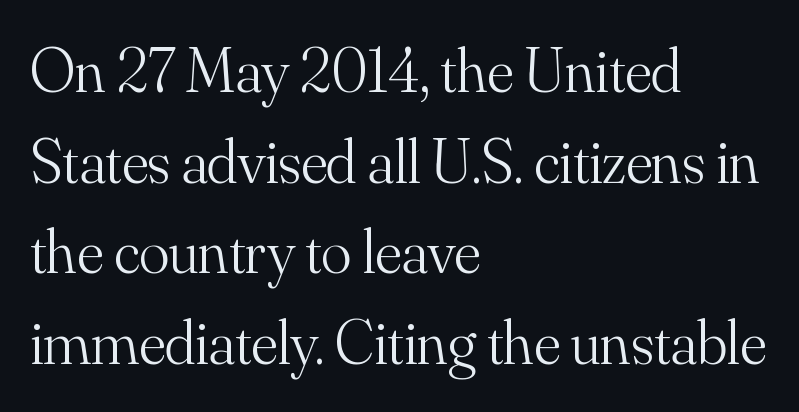
Q: Is the text bold? A: No.
Q: Is the text italic (slanted)? A: No, it is upright.
Q: Is the typeface a serif or a sans-serif typeface? A: Serif.
Q: Is the text underlined? A: No.
Q: How is the paragraph aligned? A: Left-aligned.
Q: Is the spacing between letters normal or unusually wide? A: Normal.
Q: Is the spacing between lines tight, normal or loose? A: Normal.
Q: Width (condensed, normal, or wide)? A: Normal.
Q: Stroke contrast? A: Medium.
Q: x-height? A: Small.
Q: Monospaced? A: No.
